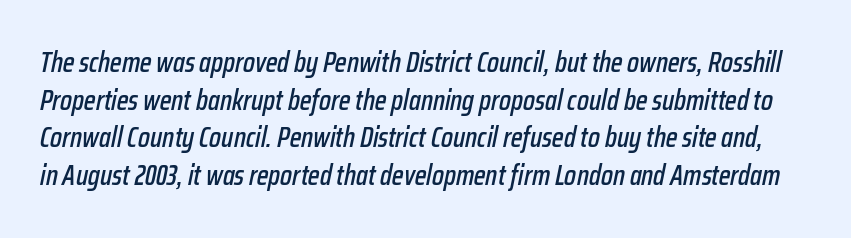
This sample keeps an unexceptional amount of space between lines. Is this a fixed-width face? No — the glyphs have proportional, varying widths. Check under the words: just untouched page. The letters are slanted; this is an italic face. The line texture is even and compact thanks to regular tracking.
